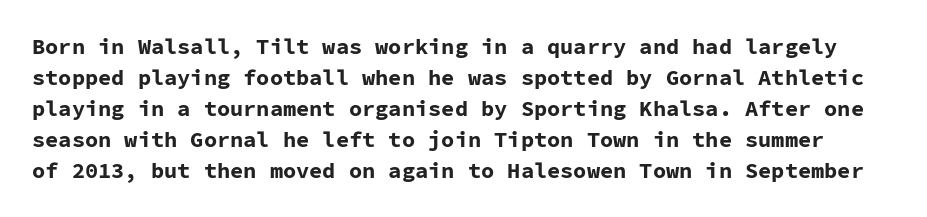
{"italic": "no", "bold": "yes", "underline": "no", "line_spacing": "normal", "line_spacing_ratio": 1.41, "letter_spacing": "normal", "letter_spacing_em": 0.0, "glyph_px": 22}
